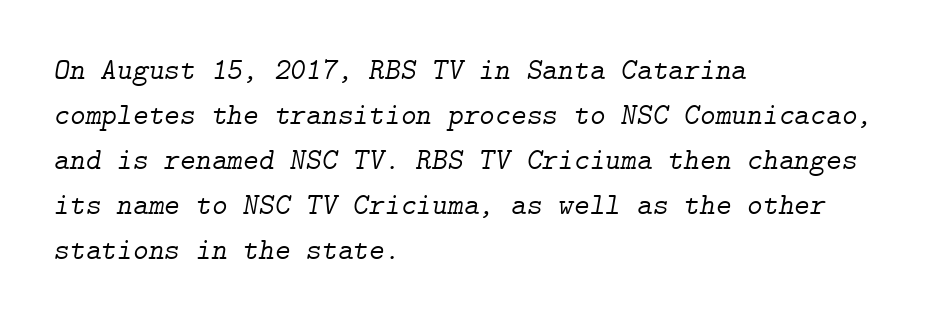
Does the type have serifs? Yes, each stem ends in a small foot. The letters sit at their default tracking, neither squeezed nor spread. No extra ink here — the face is not bold. It's the slanting kind of type. Beneath every word, the page is bare. Visually the block forms a straight wall on the left and a jagged coastline on the right.
